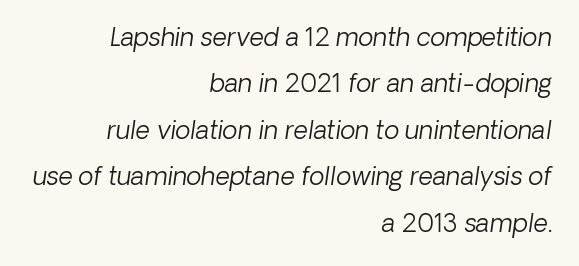
The image shows 25 px text type, italic (leaning right); set right-aligned, line spacing 1.86x, normal letter spacing, not underlined.
